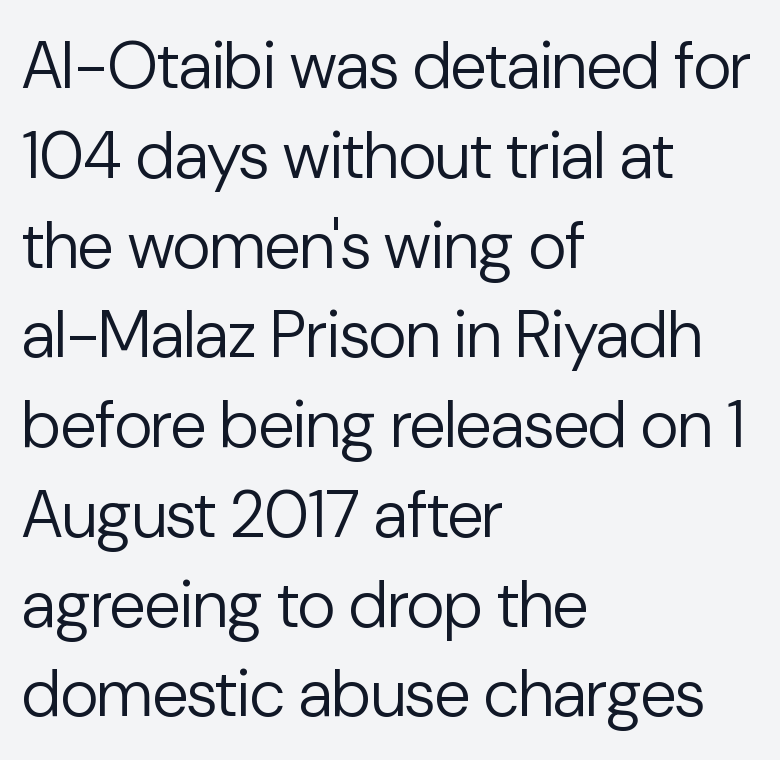
Q: Is the text bold? A: No.
Q: Is the text italic (slanted)? A: No, it is upright.
Q: Is the typeface a serif or a sans-serif typeface? A: Sans-serif.
Q: Is the text underlined? A: No.
Q: How is the paragraph aligned? A: Left-aligned.
Q: Is the spacing between letters normal or unusually wide? A: Normal.
Q: Is the spacing between lines tight, normal or loose? A: Normal.
Q: Width (condensed, normal, or wide)? A: Normal.
Q: Stroke contrast? A: Low.
Q: x-height? A: Medium.
Q: Monospaced? A: No.
